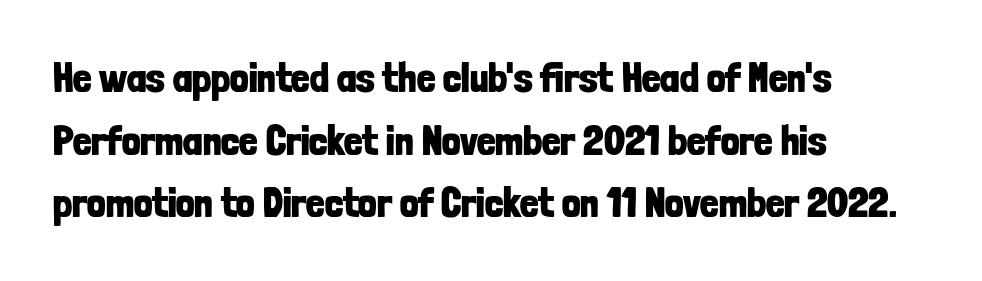
The image shows 41 px bold, condensed sans-serif type, upright; set left-aligned, normal line spacing (1.53x), normal letter spacing, not underlined; low stroke contrast and a medium x-height.
